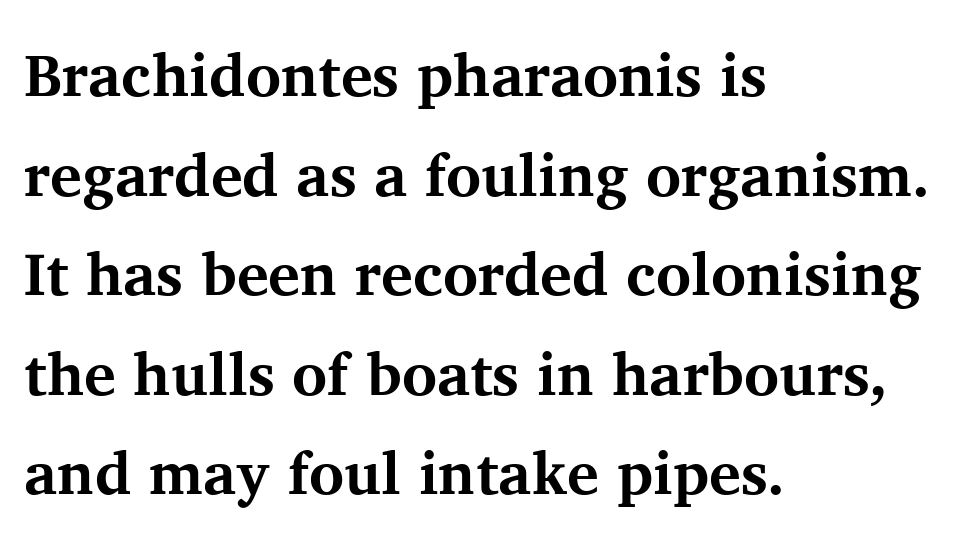
The face used here is rendered with its standard letterfit. Strokes here are thick enough to call this a true bold. Here the designer chose a conventional face with non-uniform glyph widths. This rendering employs a face with finishing strokes, i.e., a serif.
